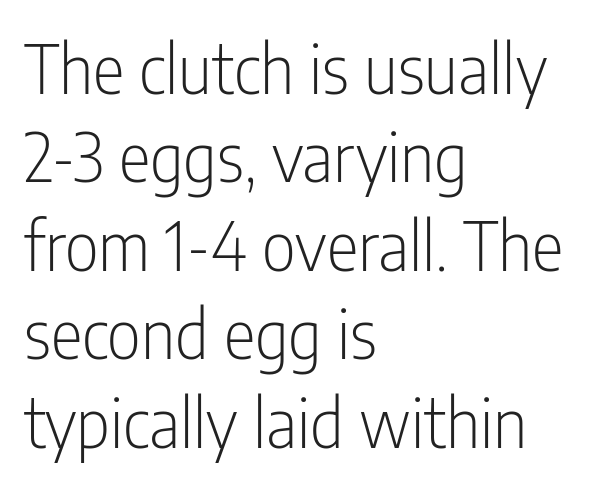
{"serif": "no", "italic": "no", "bold": "no", "weight": "light", "width": "condensed", "stroke_contrast": "low", "x_height": "medium", "monospaced": "no", "underline": "no", "align": "left", "line_spacing": "normal", "line_spacing_ratio": 1.32, "letter_spacing": "normal", "letter_spacing_em": 0.0, "glyph_px": 67}
